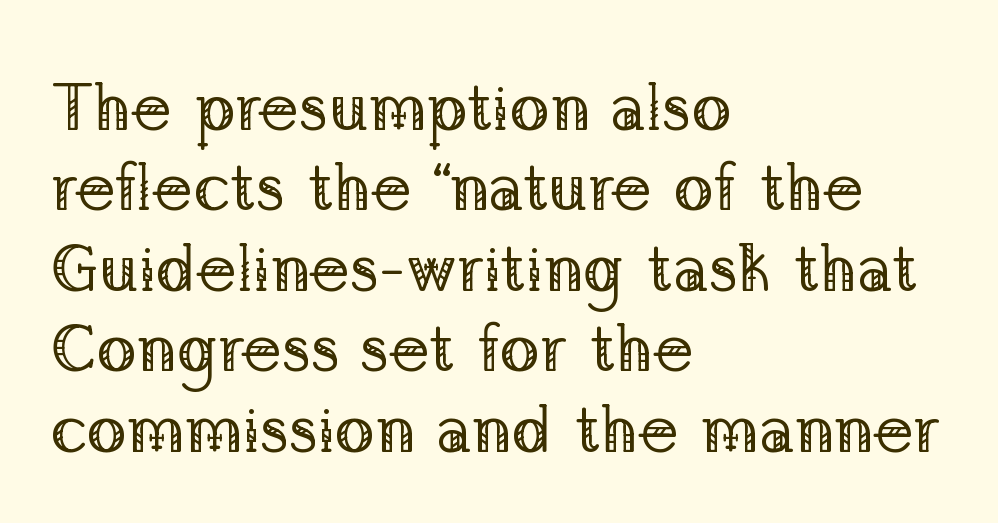
Q: Is the text bold? A: No.
Q: Is the text italic (slanted)? A: No, it is upright.
Q: Is the typeface a serif or a sans-serif typeface? A: Serif.
Q: Is the text underlined? A: No.
Q: How is the paragraph aligned? A: Left-aligned.
Q: Is the spacing between letters normal or unusually wide? A: Normal.
Q: Width (condensed, normal, or wide)? A: Normal.
Q: Stroke contrast? A: Low.
Q: x-height? A: Medium.
Q: Monospaced? A: No.
